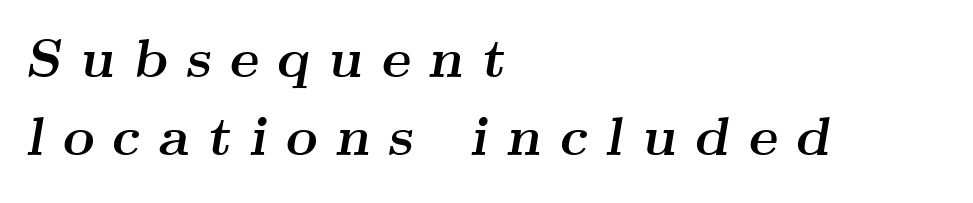
Look at the tracking — it's clearly loosened, letters drifting apart. Words float on clear page, feet unadorned. This is serif lettering, the kind often seen in printed books. Layout note: lines flush left. Slanted lettering throughout. The space between consecutive lines is moderate.
